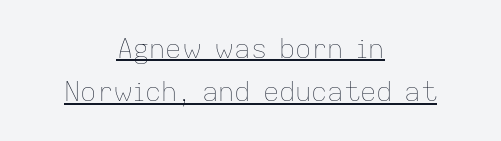
{"italic": "no", "bold": "no", "underline": "yes", "align": "center", "line_spacing": "normal", "line_spacing_ratio": 1.61, "letter_spacing": "normal", "letter_spacing_em": 0.0, "glyph_px": 27}
